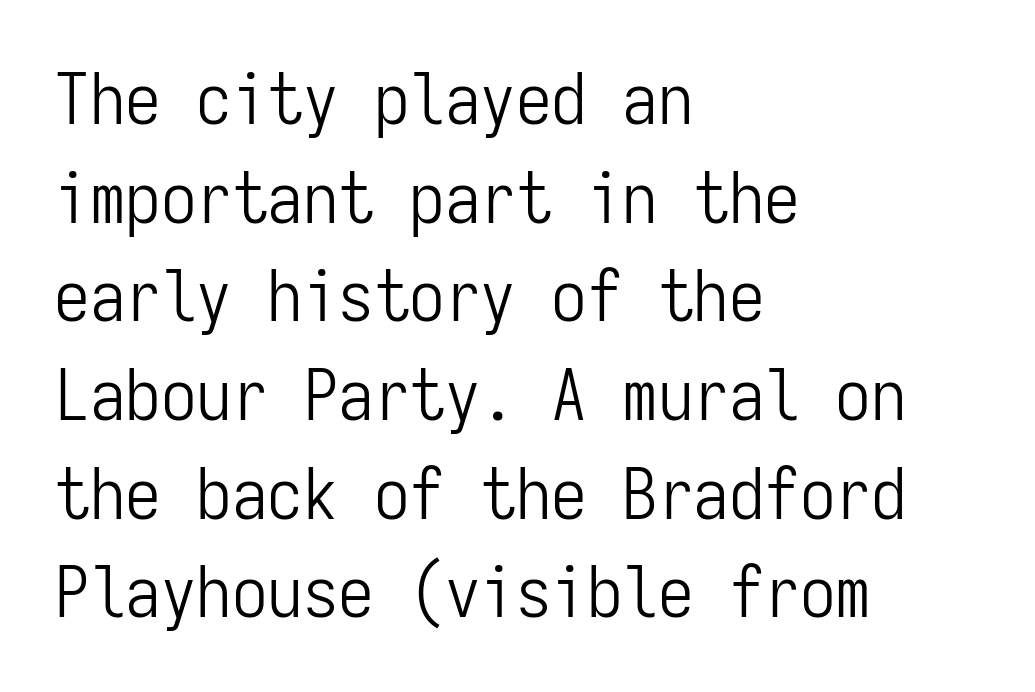
The image shows 71 px light, condensed sans-serif type, upright, monospaced; set left-aligned, normal line spacing (1.39x), normal letter spacing, not underlined; low stroke contrast and a medium x-height.
